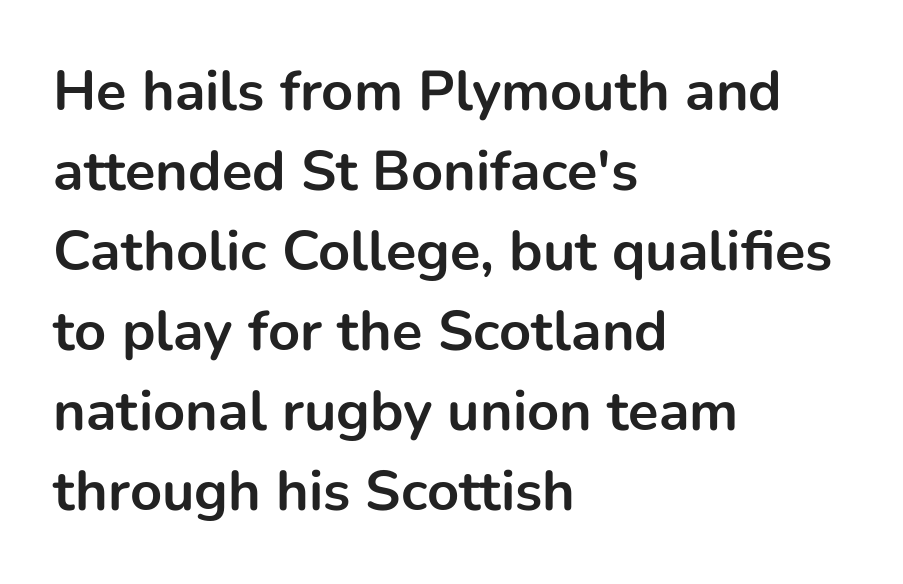
The typesetter chose a ragged-right arrangement here. Rule under the text: the space is simply empty. Serifs: no, the terminals of the letterforms are clean. Is there much room between lines? A standard amount, neither cramped nor airy.
